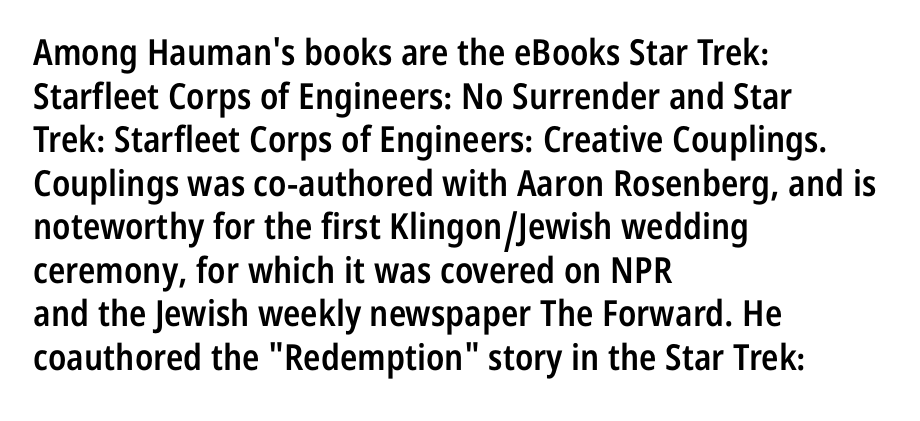
{"serif": "no", "italic": "no", "bold": "semi", "weight": "semibold", "width": "condensed", "stroke_contrast": "low", "x_height": "medium", "monospaced": "no", "underline": "no", "align": "left", "line_spacing_ratio": 1.21, "letter_spacing": "normal", "letter_spacing_em": 0.0, "glyph_px": 36}
